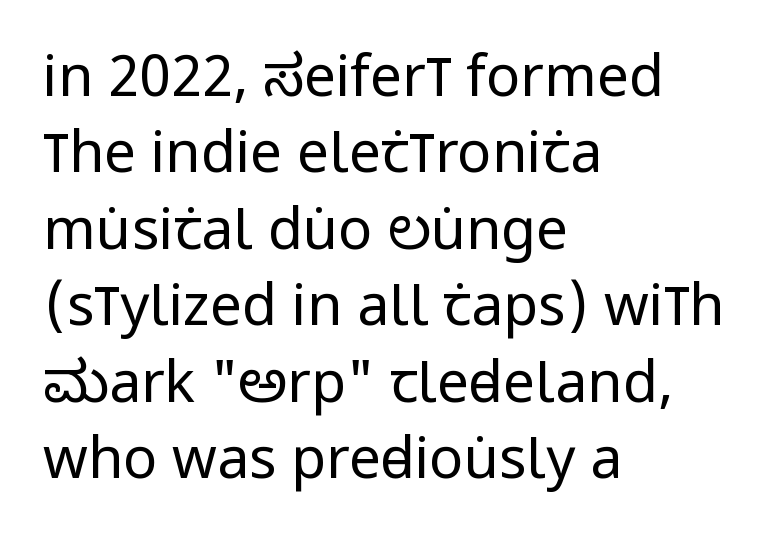
{"serif": "no", "italic": "no", "bold": "no", "weight": "regular", "width": "condensed", "stroke_contrast": "low", "x_height": "large", "monospaced": "no", "underline": "no", "align": "left", "line_spacing": "normal", "line_spacing_ratio": 1.34, "letter_spacing": "normal", "letter_spacing_em": 0.0, "glyph_px": 57}
